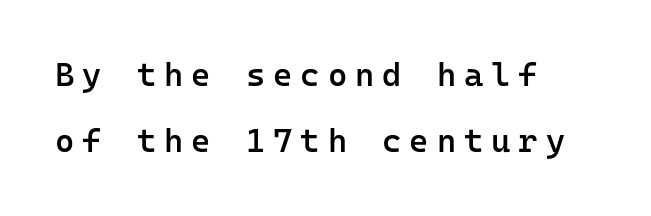
Q: Is the text bold? A: Semi-bold.
Q: Is the text italic (slanted)? A: No, it is upright.
Q: Is the typeface a serif or a sans-serif typeface? A: Sans-serif.
Q: Is the text underlined? A: No.
Q: How is the paragraph aligned? A: Left-aligned.
Q: Is the spacing between letters normal or unusually wide? A: Unusually wide.
Q: Is the spacing between lines tight, normal or loose? A: Loose.
Q: Width (condensed, normal, or wide)? A: Normal.
Q: Stroke contrast? A: Low.
Q: x-height? A: Medium.
Q: Monospaced? A: Yes.
